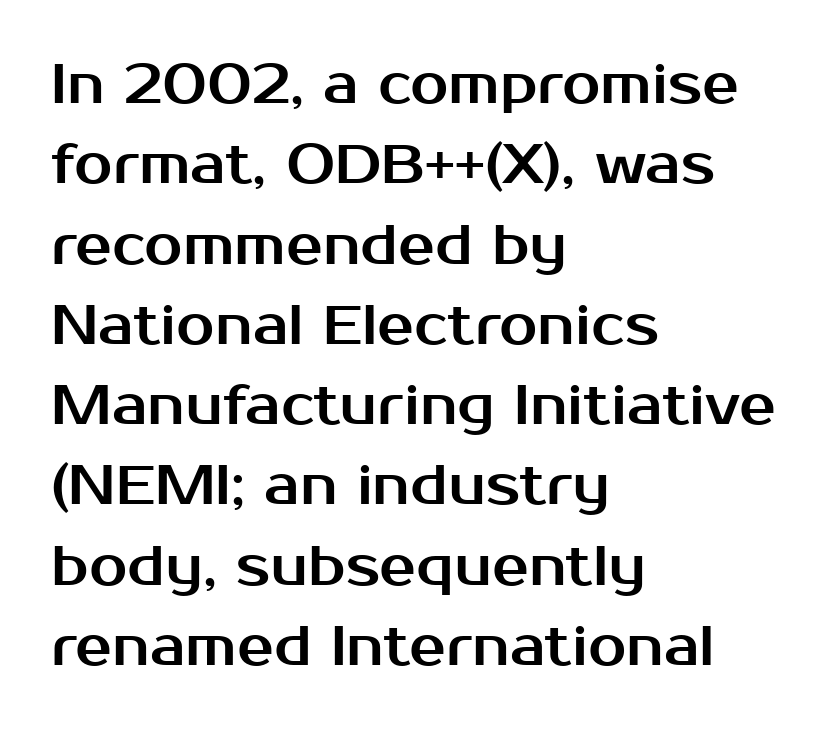
If you drew a line through each stem, it would be perfectly vertical. A normal amount of white space separates one row of letters from the next. The tracking reads as untouched default to a designer's eye. Any mark beneath the type? The region is blank. The letters advance in unequal steps, a hallmark of proportional type. Does the type have serifs? No, each stem ends abruptly.
